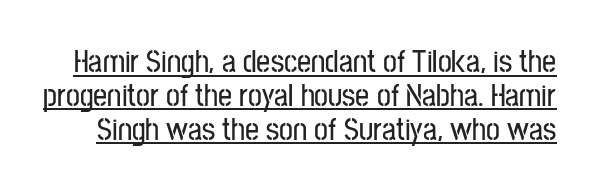
{"serif": "no", "italic": "no", "width": "condensed", "stroke_contrast": "low", "x_height": "medium", "monospaced": "no", "underline": "yes", "line_spacing": "tight", "line_spacing_ratio": 1.09, "letter_spacing": "normal", "letter_spacing_em": 0.0, "glyph_px": 31}
